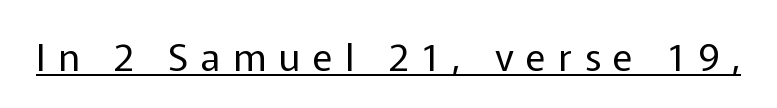
Q: Is the text bold? A: No.
Q: Is the text italic (slanted)? A: No, it is upright.
Q: Is the typeface a serif or a sans-serif typeface? A: Sans-serif.
Q: Is the text underlined? A: Yes.
Q: Is the spacing between letters normal or unusually wide? A: Unusually wide.
Q: Width (condensed, normal, or wide)? A: Normal.
Q: Stroke contrast? A: Low.
Q: x-height? A: Medium.
Q: Monospaced? A: No.
